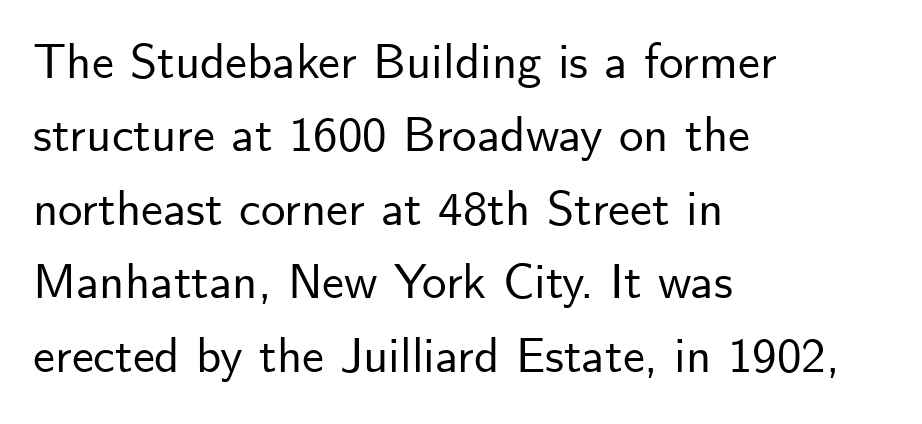
Do the letters lean? They stand straight. Tracking value appears to be zero — textbook default spacing. The rendering shows plain stroke endings on the letterforms — a sans-serif design. Think of a printed novel: that variable character pitch is what you see here. Descenders hang freely into open space.
